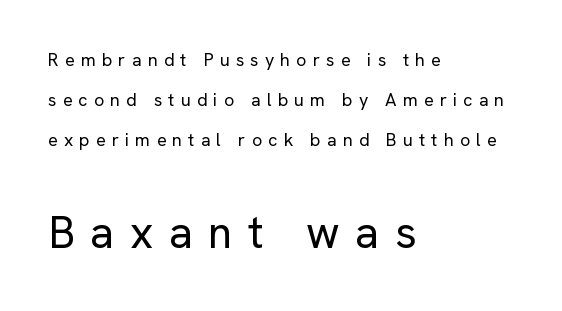
The image shows 45 px regular-weight sans-serif type, upright; set left-aligned, loose line spacing (2.21x), unusually wide letter spacing (+0.34 em), not underlined; the second (bottom) block is 2.5x larger; low stroke contrast and a medium x-height.
